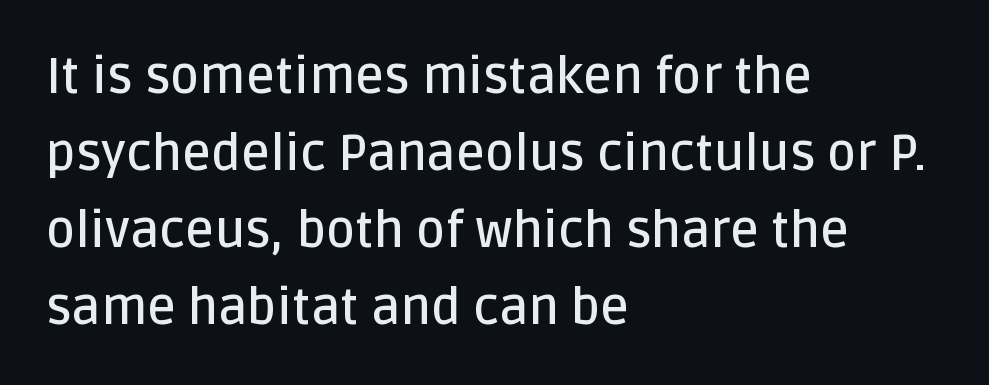
The image shows 50 px semibold sans-serif type, upright; set left-aligned, normal line spacing (1.54x), normal letter spacing, not underlined; low stroke contrast and a large x-height.
